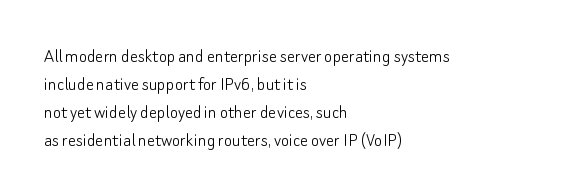
A roman cut, with each character standing at attention. Compared with a centered layout, this one pins lines to the left instead. Evenly set lines give the paragraph a standard silhouette. Heft: none added — not bold. The baseline area is clear.
